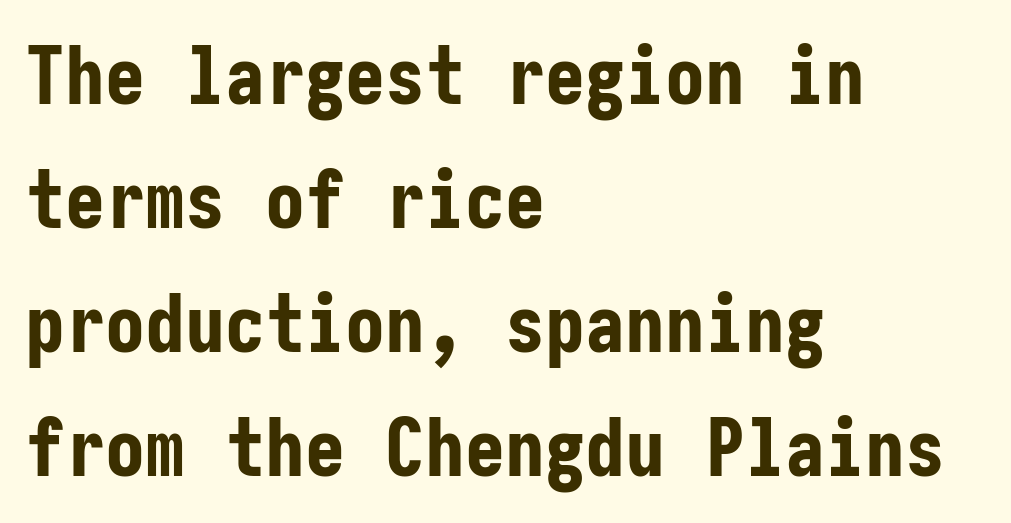
These lines sit exactly where default settings would place them. To sum up the face: it is a sans, with no serifs. Check the space under the baseline: it is left empty. A student would call this left alignment; a typographer would say flush left, rag right. Rendered with straight, roman letterforms. Honestly, the letter spacing is just normal — you wouldn't notice it.
